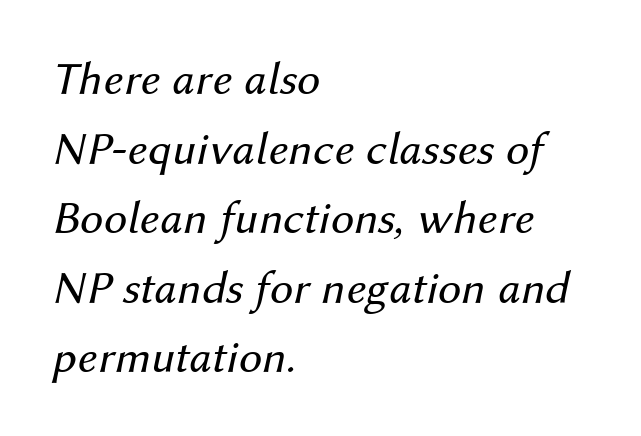
The image shows 47 px regular-weight type, italic (leaning right); set left-aligned, normal line spacing (1.48x), normal letter spacing, not underlined; medium stroke contrast and a medium x-height.
